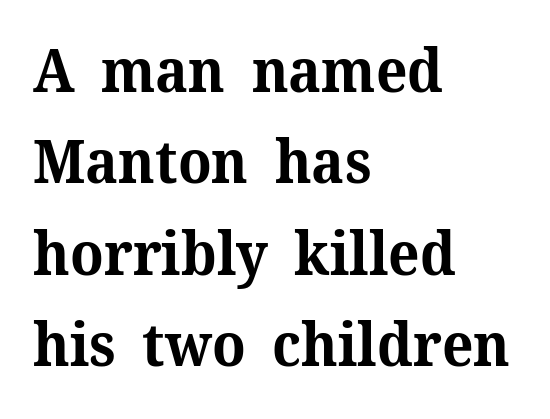
Q: Is the text bold? A: Yes.
Q: Is the text italic (slanted)? A: No, it is upright.
Q: Is the typeface a serif or a sans-serif typeface? A: Serif.
Q: Is the text underlined? A: No.
Q: How is the paragraph aligned? A: Left-aligned.
Q: Is the spacing between letters normal or unusually wide? A: Normal.
Q: Is the spacing between lines tight, normal or loose? A: Normal.
Q: Width (condensed, normal, or wide)? A: Normal.
Q: Stroke contrast? A: Medium.
Q: x-height? A: Medium.
Q: Monospaced? A: No.
